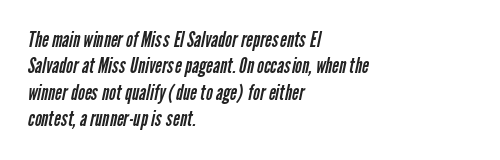
Q: Is the text bold? A: No.
Q: Is the text underlined? A: No.
Q: How is the paragraph aligned? A: Left-aligned.
Q: Is the spacing between letters normal or unusually wide? A: Normal.
Q: Is the spacing between lines tight, normal or loose? A: Normal.
